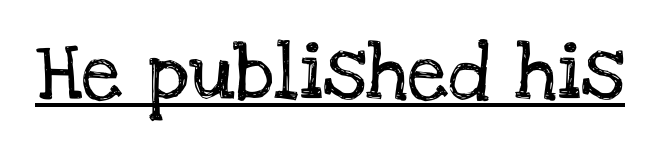
You can tell from the footed stems that serif type was used. The axis of the letterforms is exactly vertical. This sample has the flowing, uneven cadence of proportional lettering. Is the letter spacing exaggerated? No — it looks like the ordinary default. The face used here appears with an underline applied.
